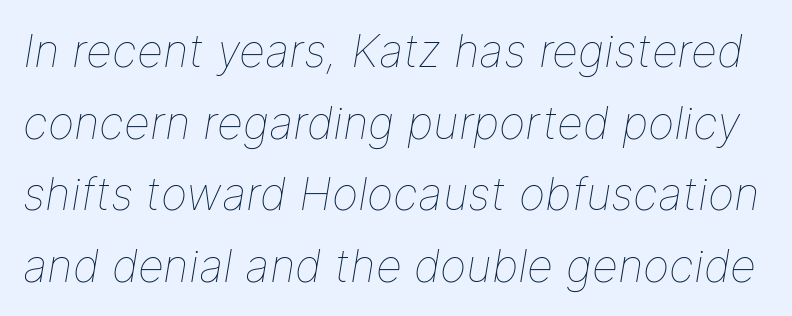
The font's italic variant was chosen for this text. The type is set solid horizontally, with unmodified tracking. Baseline-to-baseline distance is the conventional proportion of letter height. The typesetting does not lean heavy: it is not bold. Check the space under the baseline: it is left empty. Think of a printed novel: that variable character pitch is what you see here.
